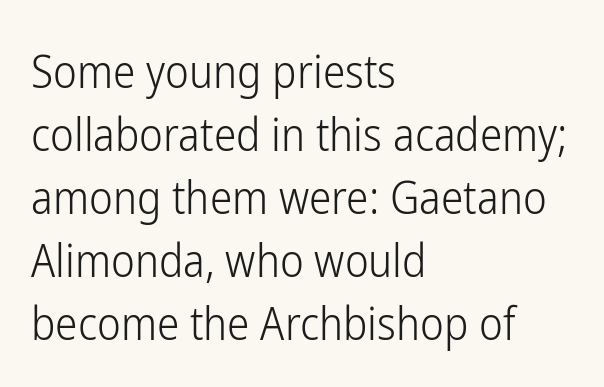
{"serif": "no", "italic": "no", "bold": "no", "weight": "light", "width": "condensed", "stroke_contrast": "low", "x_height": "medium", "monospaced": "no", "underline": "no", "align": "left", "line_spacing": "normal", "line_spacing_ratio": 1.4, "letter_spacing": "normal", "letter_spacing_em": 0.0, "glyph_px": 45}
